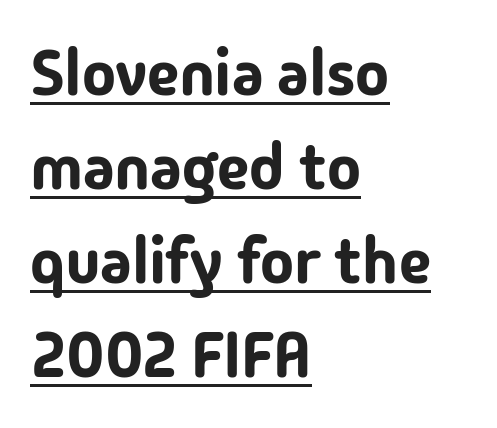
Q: Is the text italic (slanted)? A: No, it is upright.
Q: Is the typeface a serif or a sans-serif typeface? A: Sans-serif.
Q: Is the text underlined? A: Yes.
Q: How is the paragraph aligned? A: Left-aligned.
Q: Is the spacing between letters normal or unusually wide? A: Normal.
Q: Is the spacing between lines tight, normal or loose? A: Normal.
Q: Width (condensed, normal, or wide)? A: Normal.
Q: Stroke contrast? A: Low.
Q: x-height? A: Medium.
Q: Monospaced? A: No.
